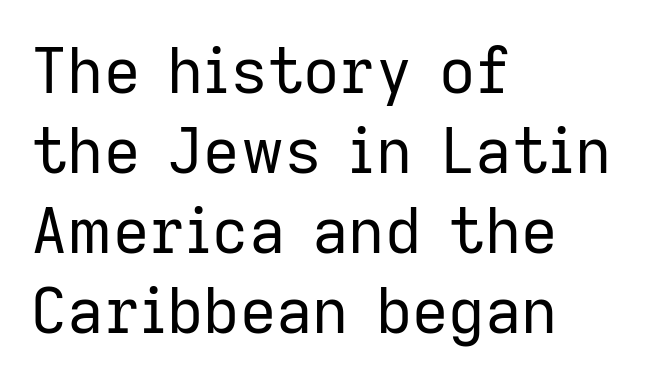
{"serif": "no", "italic": "no", "bold": "no", "weight": "regular", "width": "normal", "stroke_contrast": "low", "x_height": "medium", "monospaced": "no", "underline": "no", "align": "left", "line_spacing": "normal", "line_spacing_ratio": 1.27, "letter_spacing": "normal", "letter_spacing_em": 0.0, "glyph_px": 63}
